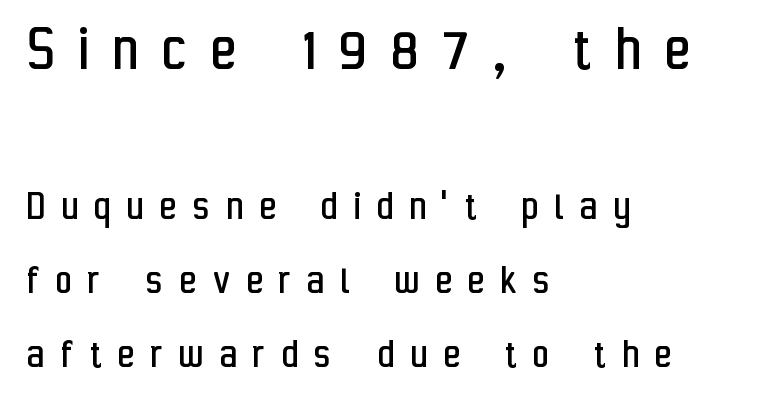
Is this a heavy cut? Hardly; it is regular or lighter. Each letter keeps its own natural width here, so spacing adapts to shape. The block of text has a typical density, with ordinary space between rows. Does the copy run flush right? No — it runs flush left.
